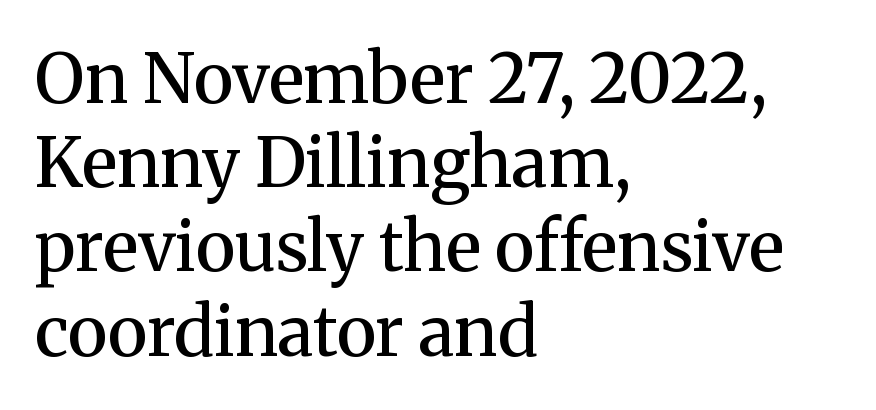
Q: Is the text bold? A: Semi-bold.
Q: Is the text italic (slanted)? A: No, it is upright.
Q: Is the typeface a serif or a sans-serif typeface? A: Serif.
Q: Is the text underlined? A: No.
Q: How is the paragraph aligned? A: Left-aligned.
Q: Is the spacing between letters normal or unusually wide? A: Normal.
Q: Width (condensed, normal, or wide)? A: Normal.
Q: Stroke contrast? A: Medium.
Q: x-height? A: Medium.
Q: Monospaced? A: No.
